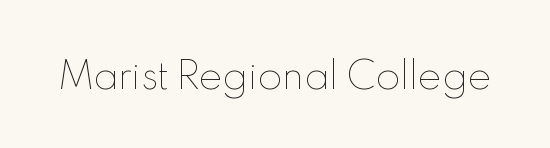
The image shows 36 px thin type, upright; set normal letter spacing, not underlined; a small x-height.
